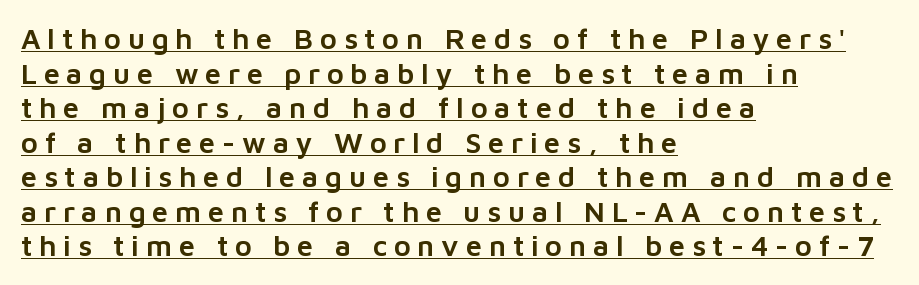
The face used here is a sans, in the tradition of grotesques and geometrics. Somebody hit Ctrl+U on this one — the words are underlined. Horizontally, the lines are justified to the leading edge only. Observe the wide spacing: letters keep a clear distance from each other.
